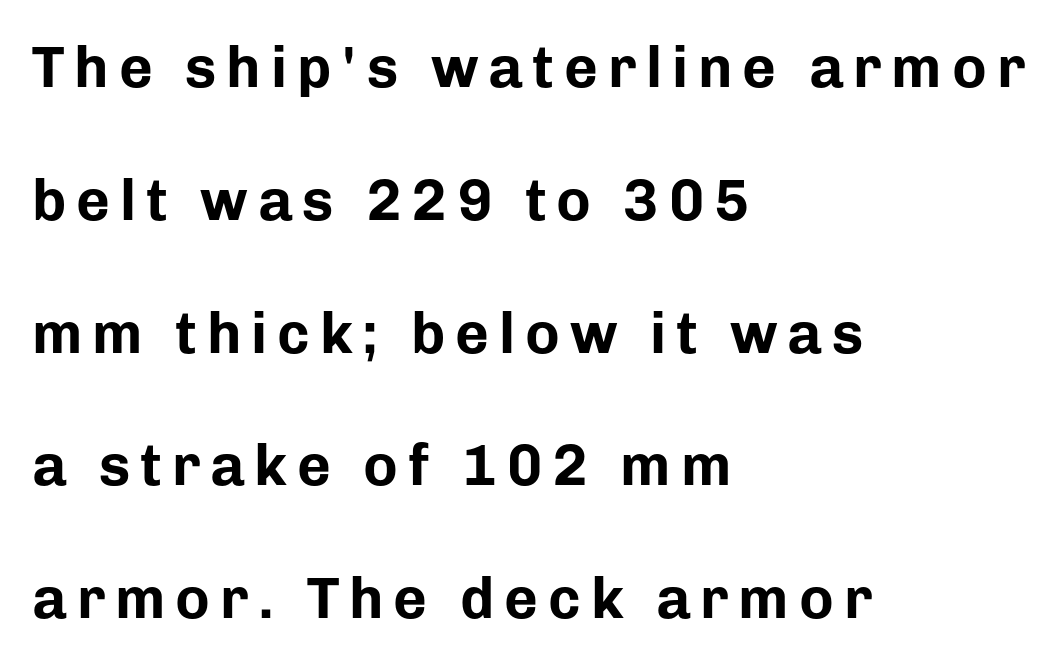
{"serif": "no", "italic": "no", "bold": "yes", "weight": "bold", "width": "normal", "stroke_contrast": "low", "x_height": "medium", "monospaced": "no", "underline": "no", "align": "left", "line_spacing": "loose", "line_spacing_ratio": 2.29, "glyph_px": 58}
